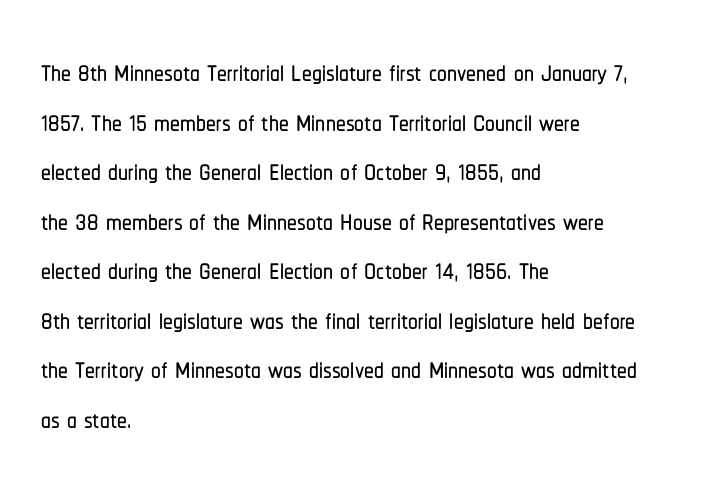
The image shows 39 px condensed sans-serif type, upright; set left-aligned, normal line spacing (1.27x), normal letter spacing, not underlined; low stroke contrast and a medium x-height.
